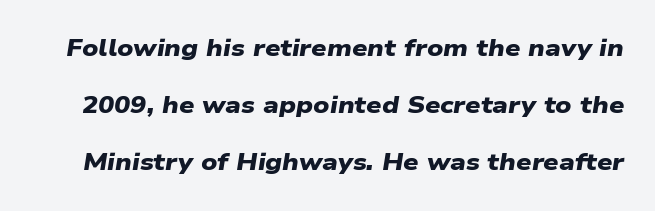
The image shows 24 px bold type; set loose line spacing (2.38x), normal letter spacing, not underlined.
